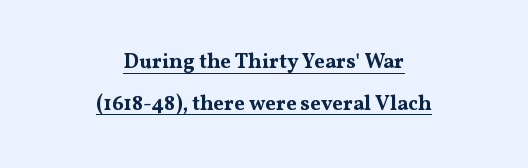
{"italic": "no", "bold": "yes", "underline": "yes", "align": "center", "line_spacing": "loose", "line_spacing_ratio": 1.98, "letter_spacing": "normal", "letter_spacing_em": 0.0, "glyph_px": 21}
